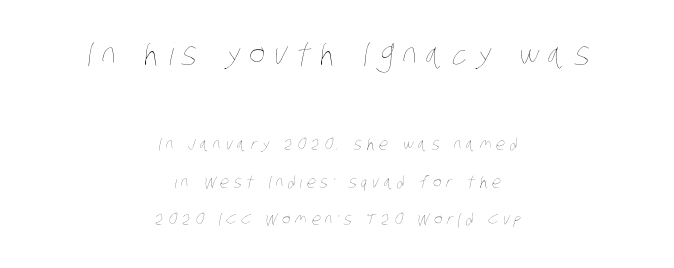
{"bold": "no", "weight": "thin", "width": "condensed", "stroke_contrast": "low", "x_height": "large", "monospaced": "no", "underline": "no", "align": "center", "line_spacing": "loose", "line_spacing_ratio": 2.34, "letter_spacing": "wide", "letter_spacing_em": 0.29, "larger_block": "first", "size_ratio": 1.94, "glyph_px": 31}
